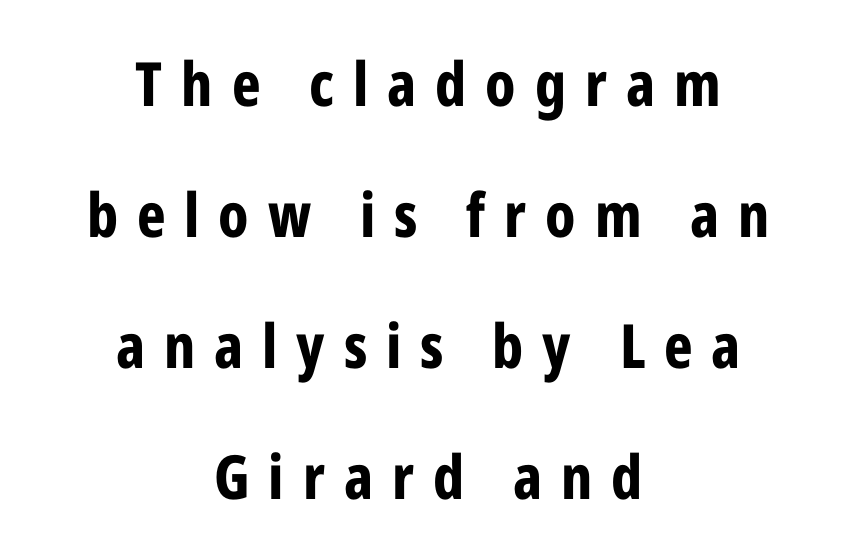
Q: Is the text bold? A: Yes.
Q: Is the text italic (slanted)? A: No, it is upright.
Q: Is the typeface a serif or a sans-serif typeface? A: Sans-serif.
Q: Is the text underlined? A: No.
Q: How is the paragraph aligned? A: Centered.
Q: Is the spacing between letters normal or unusually wide? A: Unusually wide.
Q: Is the spacing between lines tight, normal or loose? A: Loose.
Q: Width (condensed, normal, or wide)? A: Condensed.
Q: Stroke contrast? A: Low.
Q: x-height? A: Medium.
Q: Monospaced? A: No.
